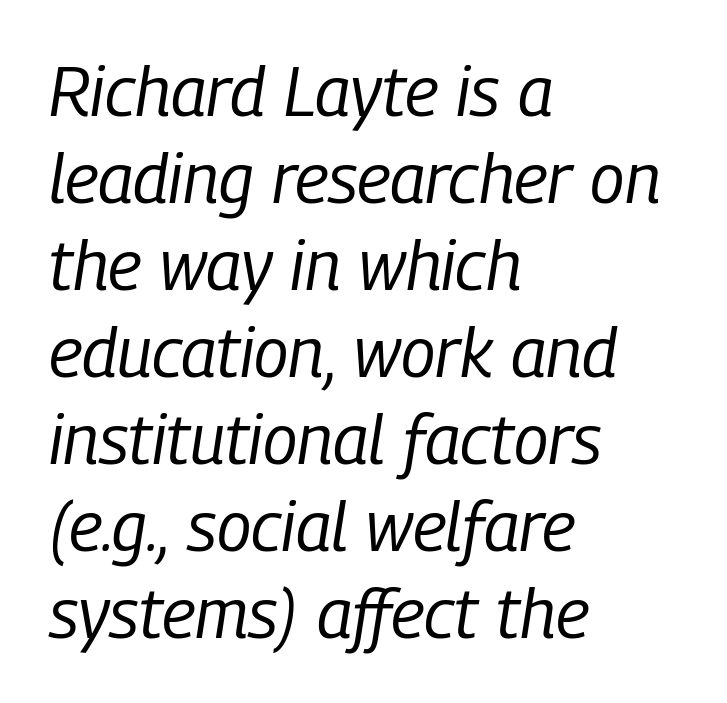
{"italic": "yes", "lean": "right", "slant_degrees": 9, "bold": "no", "weight": "regular", "width": "condensed", "stroke_contrast": "low", "x_height": "medium", "monospaced": "no", "underline": "no", "align": "left", "line_spacing": "normal", "line_spacing_ratio": 1.26, "letter_spacing": "normal", "letter_spacing_em": 0.0, "glyph_px": 69}
